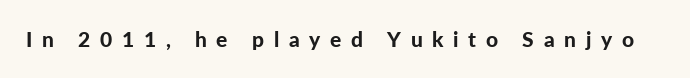
Q: Is the text bold? A: Yes.
Q: Is the text italic (slanted)? A: No, it is upright.
Q: Is the text underlined? A: No.
Q: Is the spacing between letters normal or unusually wide? A: Unusually wide.
